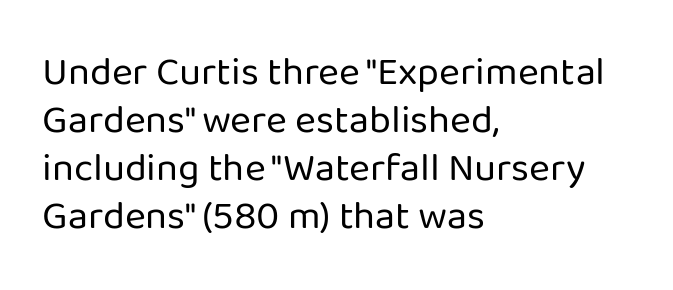
Honestly, the letter spacing is just normal — you wouldn't notice it. Letterform terminals end flat and unadorned throughout the passage. The compositor pushed each line to the left boundary. Underline: absent. The passage shown is typed in a proportional face where columns would drift. When letters stand straight like this, we call the style roman or upright.
